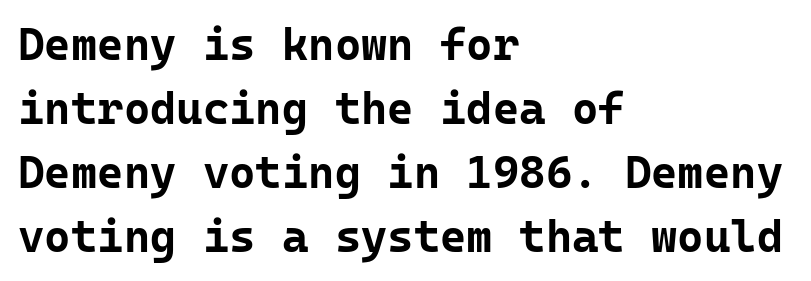
Q: Is the text bold? A: Yes.
Q: Is the text italic (slanted)? A: No, it is upright.
Q: Is the typeface a serif or a sans-serif typeface? A: Sans-serif.
Q: Is the text underlined? A: No.
Q: How is the paragraph aligned? A: Left-aligned.
Q: Is the spacing between letters normal or unusually wide? A: Normal.
Q: Is the spacing between lines tight, normal or loose? A: Normal.
Q: Width (condensed, normal, or wide)? A: Normal.
Q: Stroke contrast? A: Low.
Q: x-height? A: Medium.
Q: Monospaced? A: Yes.
